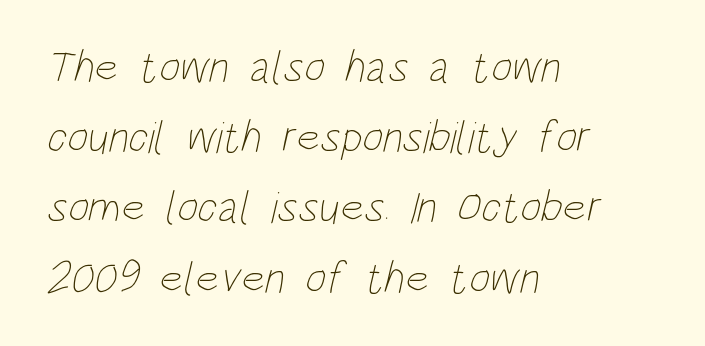
Q: Is the text bold? A: No.
Q: Is the text underlined? A: No.
Q: How is the paragraph aligned? A: Left-aligned.
Q: Is the spacing between letters normal or unusually wide? A: Normal.
Q: Is the spacing between lines tight, normal or loose? A: Normal.
Q: Width (condensed, normal, or wide)? A: Condensed.
Q: Stroke contrast? A: Low.
Q: x-height? A: Large.
Q: Monospaced? A: No.
